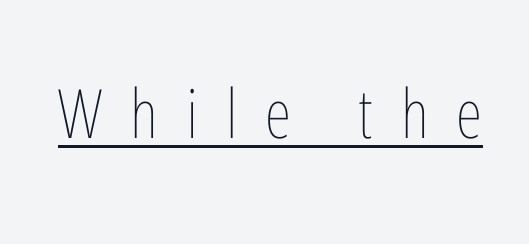
Check the space under the baseline: a stroke is drawn there. The letters look calm and open, with moderate or lighter stems. The tracking jumps out immediately: characters are airy and widely separated. Upright lettering throughout. The letters advance in unequal steps, a hallmark of proportional type.
